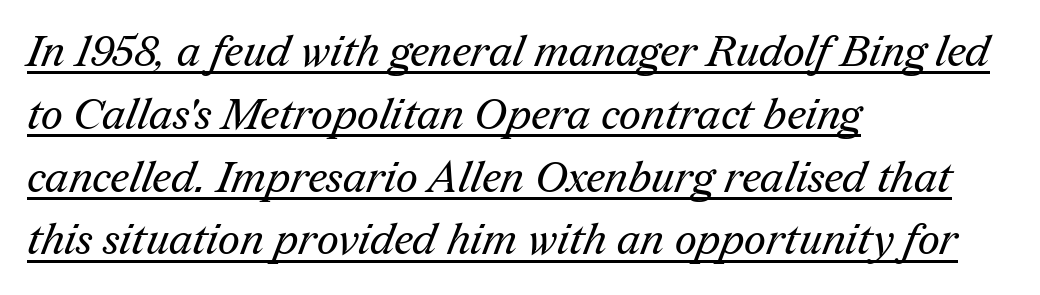
Standard letterfit; no display-style spreading of the glyphs. I'd call this a serif setting — the letters wear small feet. Spacing verdict: proportional, widths tailored to each character. Notice how a bar underscores the lettering throughout. This is not heavy type; no bold has been used. Honestly, the row spacing looks completely unremarkable.
